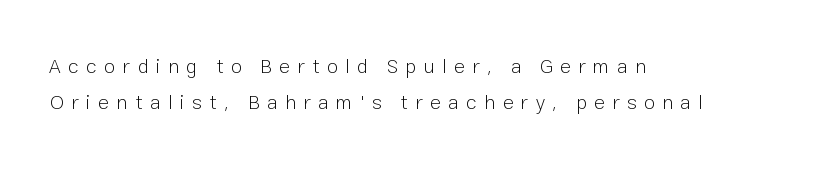
Short note: letters widely spaced. The ragged edge is on the right, which tells us the setting is flush left. Anything drawn beneath the words? Only blank space. A roman cut, with each character standing at attention.
